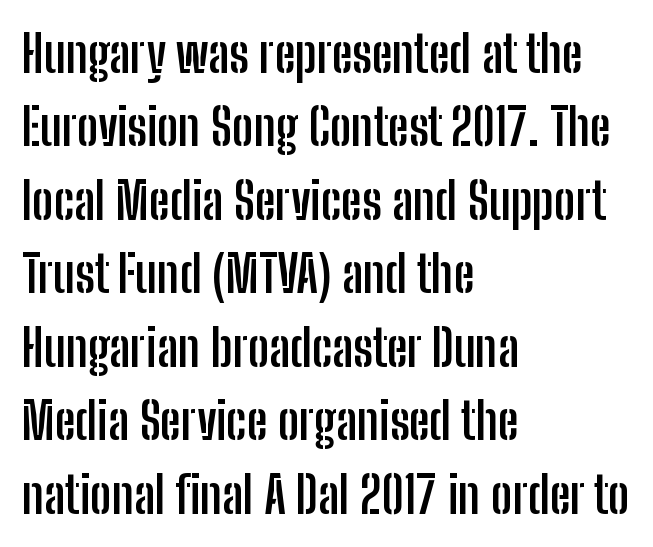
{"serif": "no", "italic": "no", "bold": "yes", "weight": "semibold", "width": "condensed", "stroke_contrast": "low", "x_height": "medium", "monospaced": "no", "underline": "no", "align": "left", "line_spacing": "normal", "line_spacing_ratio": 1.44, "letter_spacing": "normal", "letter_spacing_em": 0.0, "glyph_px": 51}
